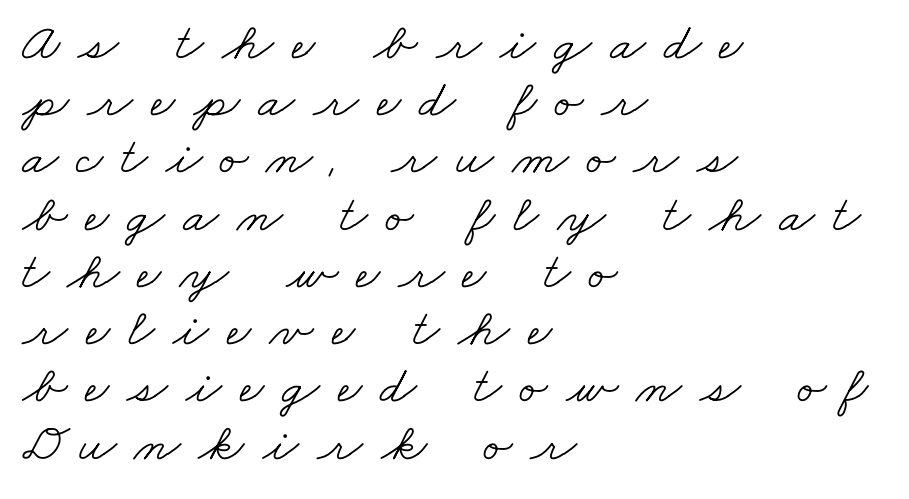
Q: Is the text bold? A: No.
Q: Is the typeface a serif or a sans-serif typeface? A: Serif.
Q: Is the text underlined? A: No.
Q: How is the paragraph aligned? A: Left-aligned.
Q: Is the spacing between letters normal or unusually wide? A: Unusually wide.
Q: Is the spacing between lines tight, normal or loose? A: Tight.
Q: Width (condensed, normal, or wide)? A: Wide.
Q: Stroke contrast? A: Low.
Q: x-height? A: Small.
Q: Monospaced? A: No.
